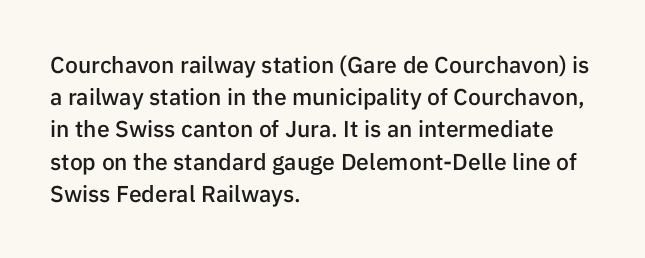
The foot of each line stays bare and open. Evenly set lines give the paragraph a standard silhouette. Left-aligned paragraph, ragged on the right. Does the lettering tilt? It doesn't — this is upright. The line texture is even and compact thanks to regular tracking.
